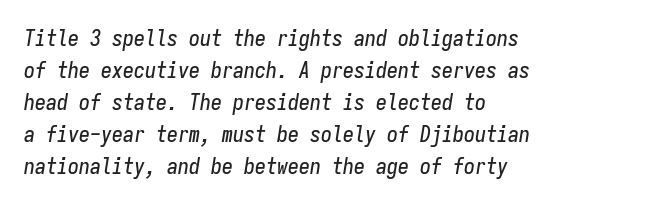
Q: Is the text italic (slanted)? A: Yes, it leans right by about 9 degrees.
Q: Is the text underlined? A: No.
Q: How is the paragraph aligned? A: Left-aligned.
Q: Is the spacing between letters normal or unusually wide? A: Normal.
Q: Is the spacing between lines tight, normal or loose? A: Normal.
